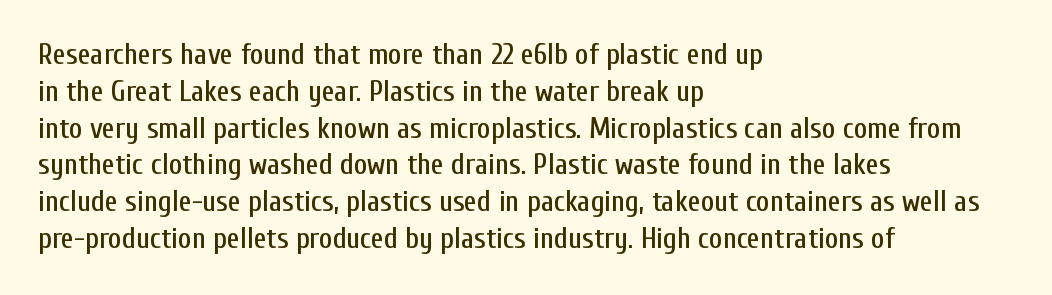
The image shows 29 px condensed sans-serif type, upright; set left-aligned, normal line spacing (1.27x), normal letter spacing, not underlined; low stroke contrast and a medium x-height.
